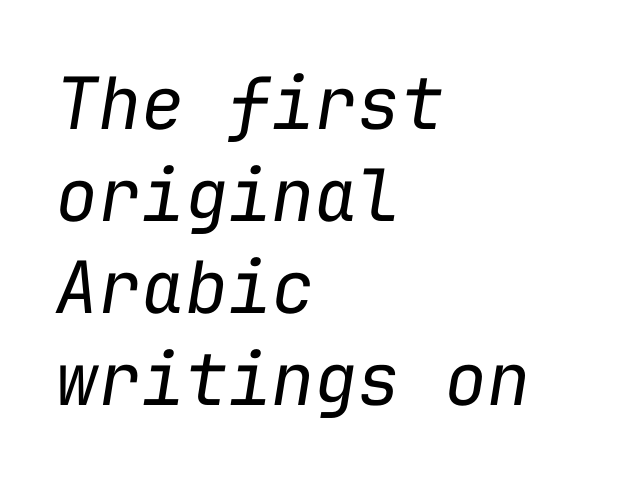
The image shows 72 px regular-weight type, italic (leaning right), monospaced; set left-aligned, normal line spacing (1.28x), normal letter spacing, not underlined; low stroke contrast and a medium x-height.
